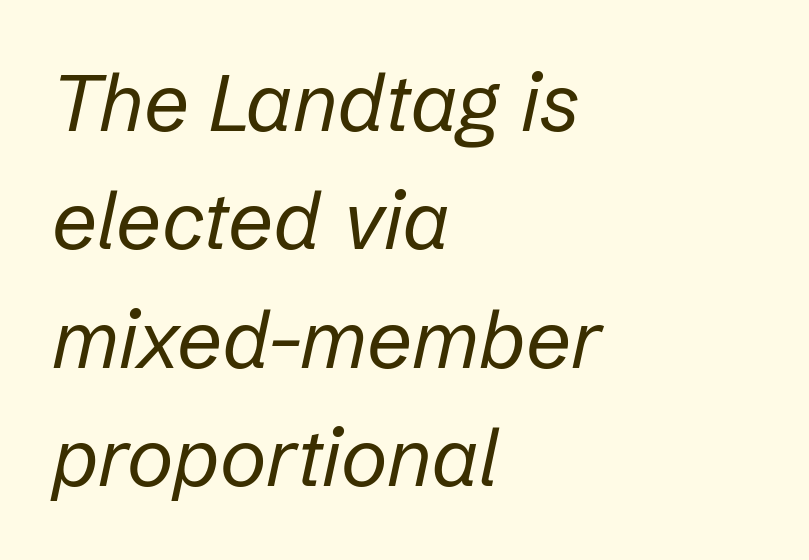
{"italic": "yes", "lean": "right", "slant_degrees": 12, "bold": "no", "weight": "regular", "width": "normal", "stroke_contrast": "low", "x_height": "medium", "monospaced": "no", "underline": "no", "align": "left", "line_spacing": "normal", "line_spacing_ratio": 1.48, "letter_spacing": "normal", "letter_spacing_em": 0.0, "glyph_px": 80}
